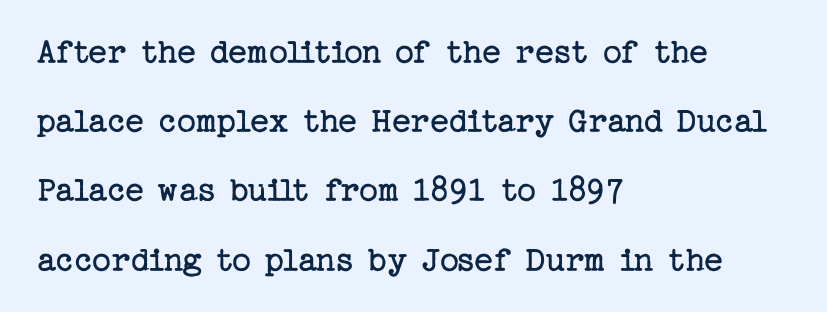
The image shows 37 px regular-weight serif type, upright; set left-aligned, line spacing 1.87x, normal letter spacing, not underlined; low stroke contrast and a medium x-height.
